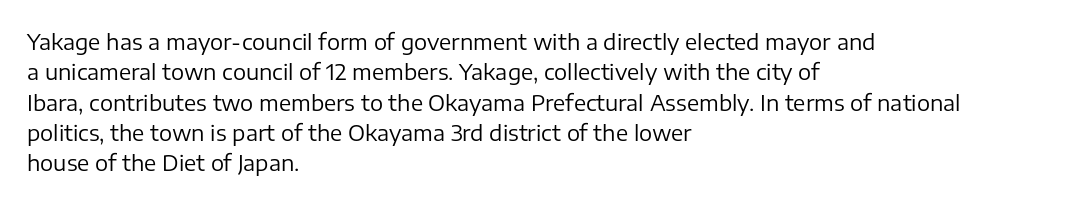
The image shows 22 px text type, upright; set left-aligned, normal line spacing (1.38x), normal letter spacing, not underlined.
